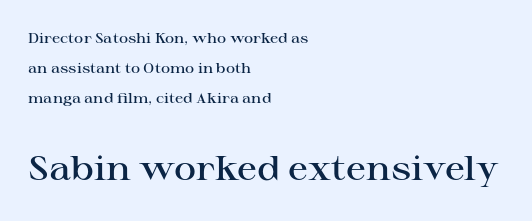
Q: Is the text bold? A: Semi-bold.
Q: Is the text italic (slanted)? A: No, it is upright.
Q: Is the typeface a serif or a sans-serif typeface? A: Serif.
Q: Is the text underlined? A: No.
Q: How is the paragraph aligned? A: Left-aligned.
Q: Is the spacing between letters normal or unusually wide? A: Normal.
Q: Is the spacing between lines tight, normal or loose? A: Loose.
Q: Which block of text is set in a larger size, the first (top) or the second (bottom)? A: The second (bottom) one.
Q: Width (condensed, normal, or wide)? A: Wide.
Q: Stroke contrast? A: High.
Q: x-height? A: Medium.
Q: Monospaced? A: No.
